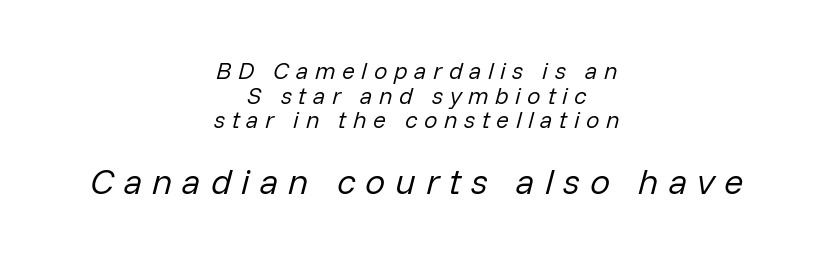
The passage is arranged like a title page — every line centered. Vertical spacing — tight. Each row of text sits above clean, open space. The passage shown is typed in a proportional face where columns would drift. Reading top to bottom, the characters get bigger at the block break.
